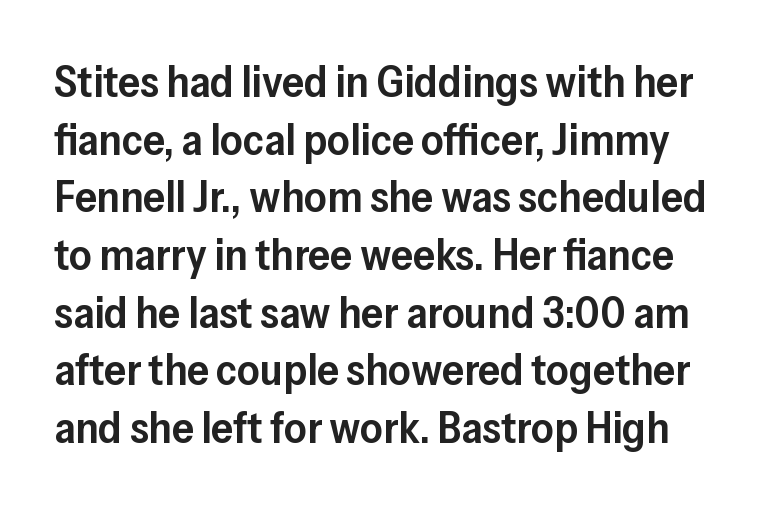
Q: Is the text bold? A: Semi-bold.
Q: Is the text italic (slanted)? A: No, it is upright.
Q: Is the typeface a serif or a sans-serif typeface? A: Sans-serif.
Q: Is the text underlined? A: No.
Q: Is the spacing between letters normal or unusually wide? A: Normal.
Q: Is the spacing between lines tight, normal or loose? A: Normal.
Q: Width (condensed, normal, or wide)? A: Normal.
Q: Stroke contrast? A: Low.
Q: x-height? A: Medium.
Q: Monospaced? A: No.
